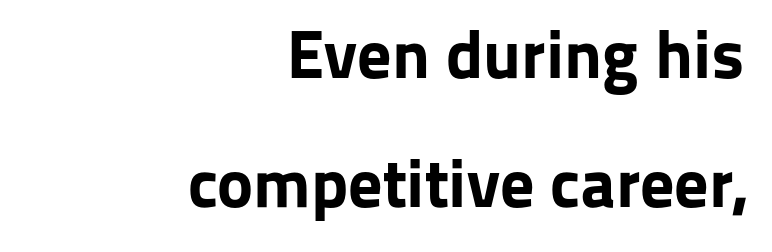
The image shows 68 px bold sans-serif type, upright; set right-aligned, loose line spacing (1.9x), normal letter spacing, not underlined; low stroke contrast and a medium x-height.
